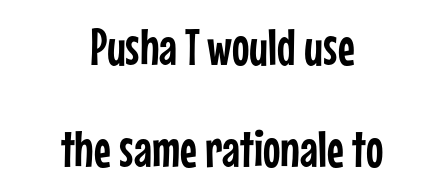
The image shows 52 px condensed sans-serif type, upright; set centered, loose line spacing (1.96x), normal letter spacing, not underlined; low stroke contrast and a medium x-height.
